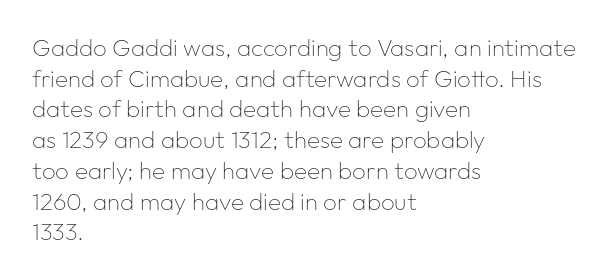
Is the type heavy? It reads as light-to-regular instead. Leftover space on each line is placed entirely after the last word. Characters follow at the spacing the type designer built in. The passage shown stacks its lines at a standard gap.
